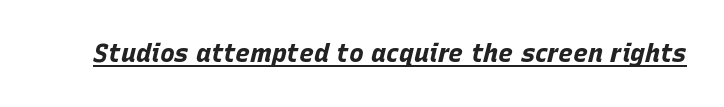
Somebody hit Ctrl+U on this one — the words are underlined. Quick note: italic. There is no visible air inserted between adjacent glyphs. Each glyph is drawn with heavy, bold strokes.
